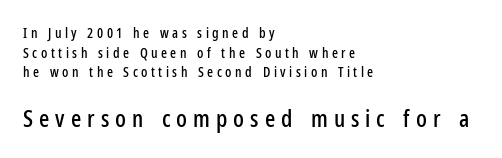
{"italic": "no", "underline": "no", "align": "left", "line_spacing": "normal", "line_spacing_ratio": 1.4, "letter_spacing": "wide", "letter_spacing_em": 0.25, "larger_block": "second", "size_ratio": 1.71, "glyph_px": 24}
